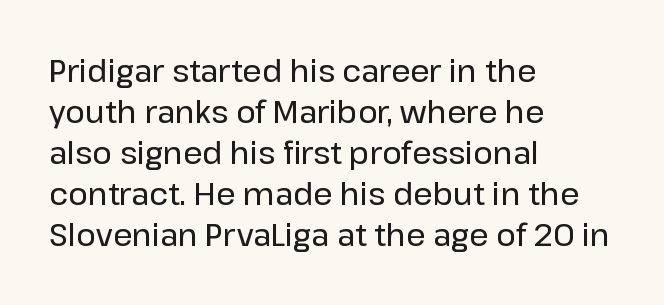
{"serif": "no", "italic": "no", "width": "normal", "stroke_contrast": "low", "x_height": "medium", "monospaced": "no", "underline": "no", "align": "left", "line_spacing": "normal", "line_spacing_ratio": 1.37, "letter_spacing": "normal", "letter_spacing_em": 0.0, "glyph_px": 30}
